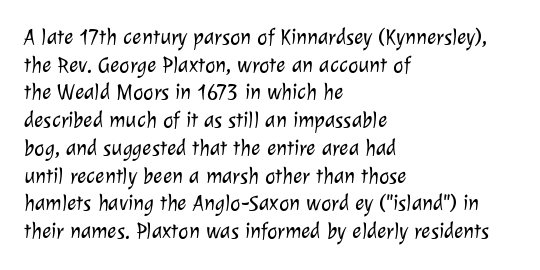
The paragraph has a hard left edge and a soft right edge. The face used here is rendered with its standard letterfit. Heaviness? Minimal to ordinary, like unemphasized prose. The foot of each line stays bare and open.
